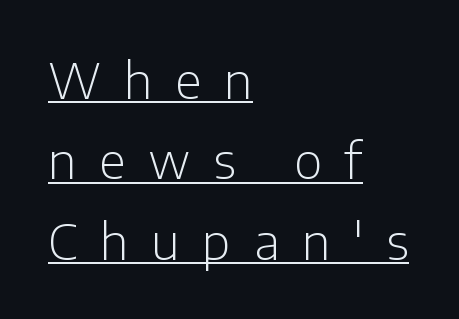
The rendering shows plain stroke endings on the letterforms — a sans-serif design. Stroke thickness stays within the range of a standard reading face or lighter. Character widths vary here, with narrow letters taking less room than wide ones. You could only call the tracking loose — the letters float apart.
